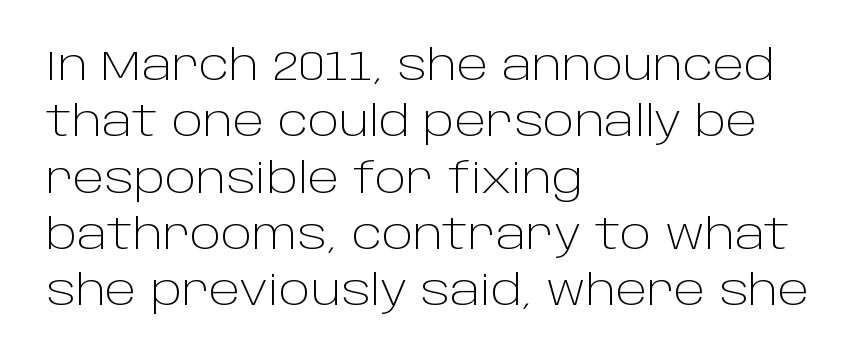
{"serif": "no", "italic": "no", "bold": "no", "weight": "light", "width": "normal", "stroke_contrast": "low", "x_height": "large", "monospaced": "no", "underline": "no", "align": "left", "line_spacing": "normal", "line_spacing_ratio": 1.34, "letter_spacing": "normal", "letter_spacing_em": 0.0, "glyph_px": 42}
